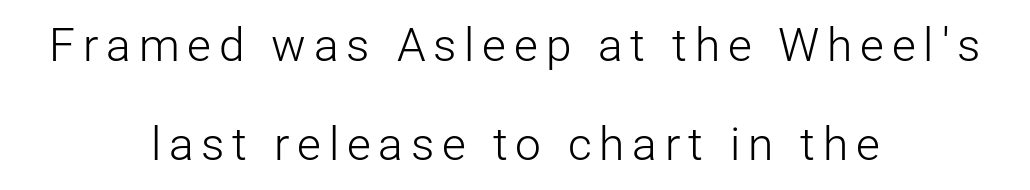
Q: Is the text bold? A: No.
Q: Is the text italic (slanted)? A: No, it is upright.
Q: Is the typeface a serif or a sans-serif typeface? A: Sans-serif.
Q: Is the text underlined? A: No.
Q: How is the paragraph aligned? A: Centered.
Q: Is the spacing between lines tight, normal or loose? A: Loose.
Q: Width (condensed, normal, or wide)? A: Normal.
Q: Stroke contrast? A: Low.
Q: x-height? A: Medium.
Q: Monospaced? A: No.
